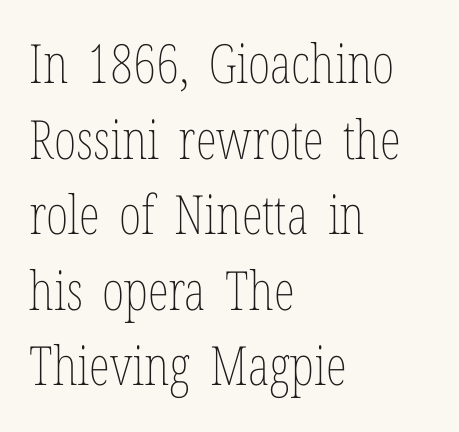
Q: Is the text bold? A: No.
Q: Is the text italic (slanted)? A: No, it is upright.
Q: Is the text underlined? A: No.
Q: How is the paragraph aligned? A: Left-aligned.
Q: Is the spacing between letters normal or unusually wide? A: Normal.
Q: Is the spacing between lines tight, normal or loose? A: Normal.
Q: Width (condensed, normal, or wide)? A: Condensed.
Q: Stroke contrast? A: Low.
Q: x-height? A: Medium.
Q: Monospaced? A: No.
